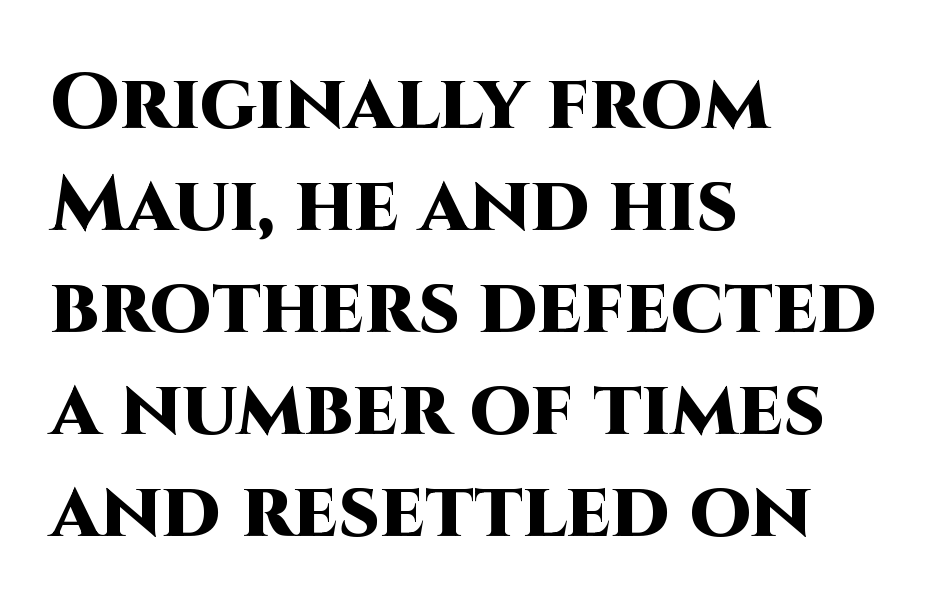
Q: Is the text bold? A: Yes.
Q: Is the text italic (slanted)? A: No, it is upright.
Q: Is the typeface a serif or a sans-serif typeface? A: Sans-serif.
Q: Is the text underlined? A: No.
Q: How is the paragraph aligned? A: Left-aligned.
Q: Is the spacing between letters normal or unusually wide? A: Normal.
Q: Is the spacing between lines tight, normal or loose? A: Normal.
Q: Width (condensed, normal, or wide)? A: Normal.
Q: Stroke contrast? A: High.
Q: x-height? A: Large.
Q: Monospaced? A: No.
